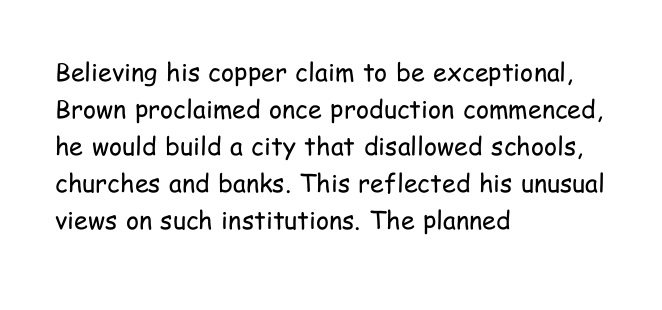
A typesetter would call this leading conventional body-copy spacing. Descender tails drop into unmarked territory. Visually the block forms a straight wall on the left and a jagged coastline on the right. Do the letters lean? They stand straight.
